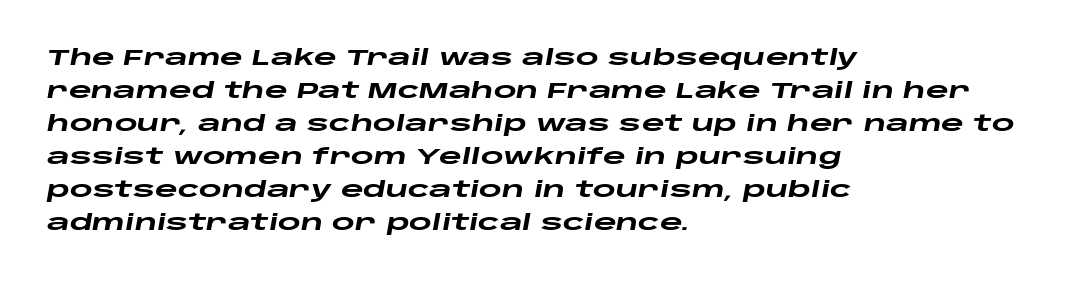
Q: Is the text bold? A: Yes.
Q: Is the text italic (slanted)? A: Yes, it leans right by about 10 degrees.
Q: Is the text underlined? A: No.
Q: How is the paragraph aligned? A: Left-aligned.
Q: Is the spacing between letters normal or unusually wide? A: Normal.
Q: Is the spacing between lines tight, normal or loose? A: Normal.
